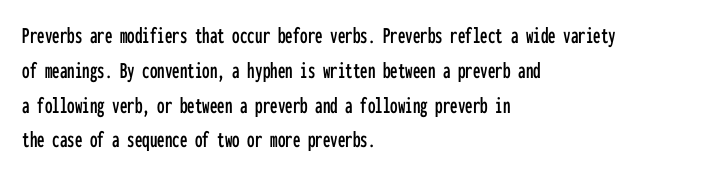
{"italic": "no", "underline": "no", "align": "left", "line_spacing": "normal", "line_spacing_ratio": 1.45, "letter_spacing": "normal", "letter_spacing_em": 0.0, "glyph_px": 24}
